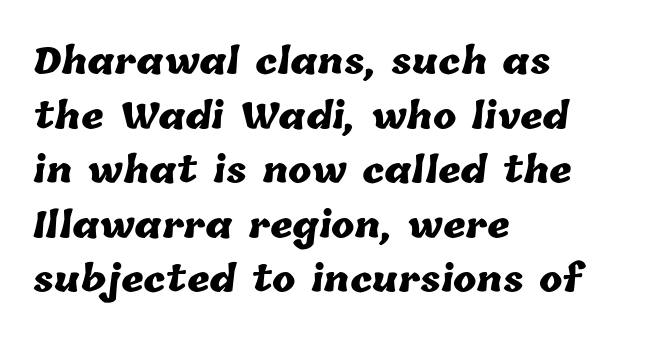
Q: Is the text bold? A: Yes.
Q: Is the text underlined? A: No.
Q: How is the paragraph aligned? A: Left-aligned.
Q: Is the spacing between letters normal or unusually wide? A: Normal.
Q: Is the spacing between lines tight, normal or loose? A: Normal.
Q: Width (condensed, normal, or wide)? A: Normal.
Q: Stroke contrast? A: Low.
Q: x-height? A: Medium.
Q: Monospaced? A: No.
